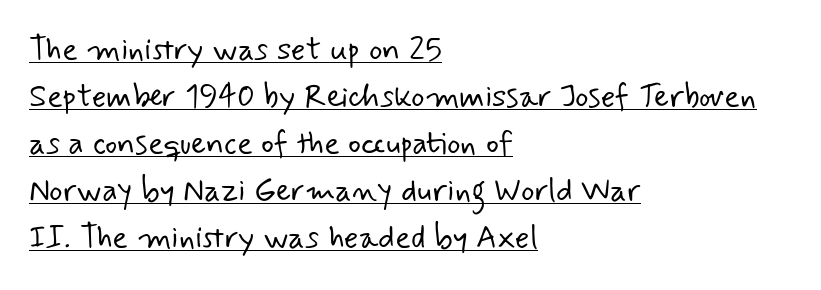
Regular leading. Proportional: the letters do not fall into vertical columns. A quiet, ordinary-to-light weight characterises the typeface. Horizontally, the lines are justified to the leading edge only. Font category for this specimen: sans-serif.
